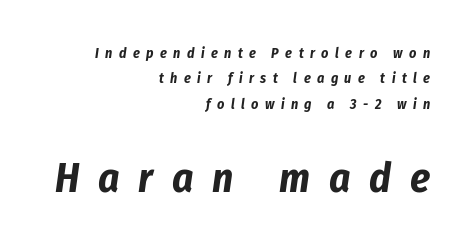
Q: Is the text bold? A: Yes.
Q: Is the text italic (slanted)? A: Yes, it leans right by about 8 degrees.
Q: Is the text underlined? A: No.
Q: How is the paragraph aligned? A: Right-aligned.
Q: Is the spacing between letters normal or unusually wide? A: Unusually wide.
Q: Which block of text is set in a larger size, the first (top) or the second (bottom)? A: The second (bottom) one.
Q: Width (condensed, normal, or wide)? A: Condensed.
Q: Stroke contrast? A: Low.
Q: x-height? A: Medium.
Q: Monospaced? A: No.
